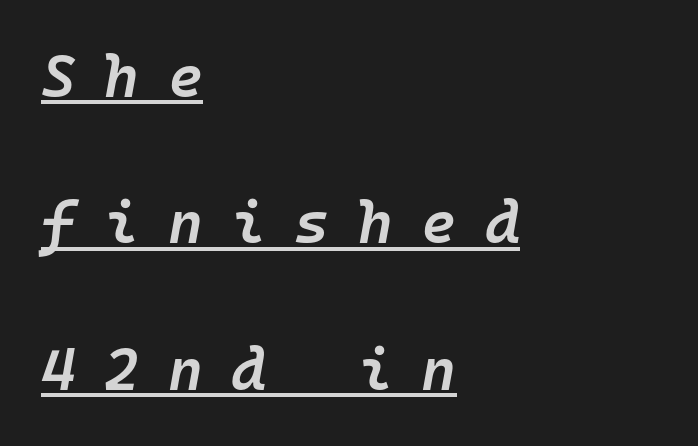
The image shows 60 px semibold type, italic (leaning right), monospaced; set left-aligned, loose line spacing (2.44x), unusually wide letter spacing (+0.47 em), underlined; low stroke contrast and a medium x-height.
